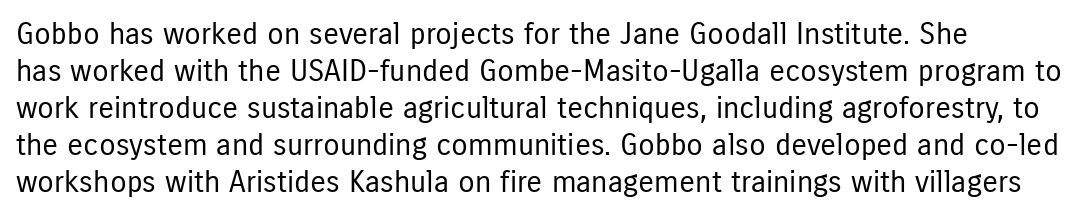
The image shows 30 px regular-weight, condensed sans-serif type, upright; set left-aligned, line spacing 1.23x, normal letter spacing, not underlined; low stroke contrast and a medium x-height.
